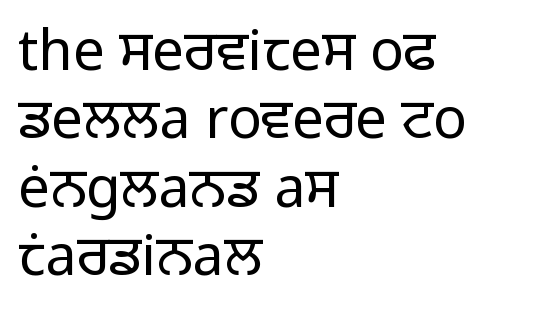
The string is rendered with underlining switched off. The paragraph shown leans on its left margin. Think of a printed novel: that variable character pitch is what you see here. A quiet, ordinary-to-light weight characterises the typeface. Notice how the stems are strictly vertical — no italics here.
